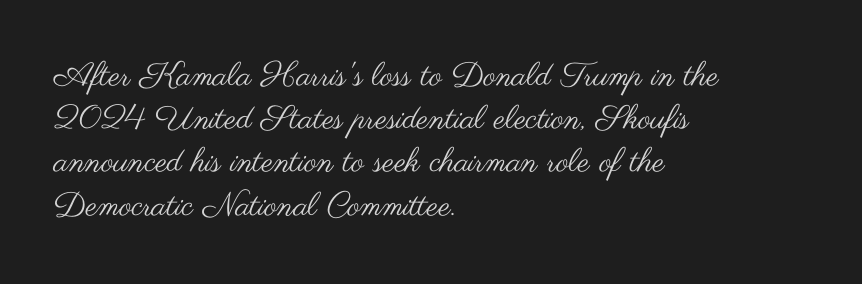
Q: Is the text bold? A: No.
Q: Is the text italic (slanted)? A: Yes.
Q: Is the typeface a serif or a sans-serif typeface? A: Sans-serif.
Q: Is the text underlined? A: No.
Q: How is the paragraph aligned? A: Left-aligned.
Q: Is the spacing between letters normal or unusually wide? A: Normal.
Q: Is the spacing between lines tight, normal or loose? A: Normal.
Q: Width (condensed, normal, or wide)? A: Wide.
Q: Stroke contrast? A: Medium.
Q: x-height? A: Small.
Q: Monospaced? A: No.
